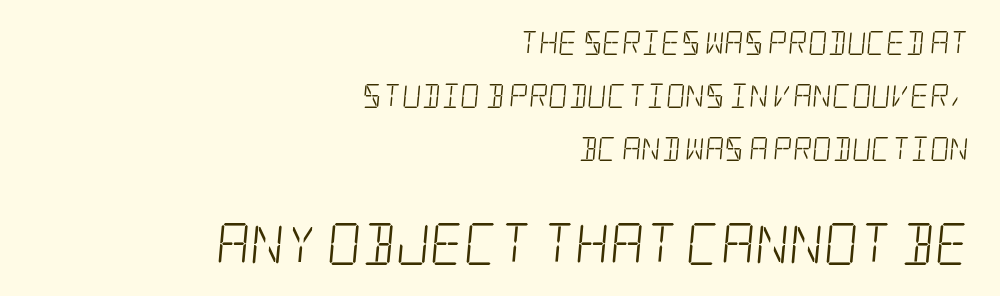
Q: Is the text bold? A: No.
Q: Is the typeface a serif or a sans-serif typeface? A: Serif.
Q: Is the text underlined? A: No.
Q: How is the paragraph aligned? A: Right-aligned.
Q: Is the spacing between letters normal or unusually wide? A: Normal.
Q: Is the spacing between lines tight, normal or loose? A: Loose.
Q: Which block of text is set in a larger size, the first (top) or the second (bottom)? A: The second (bottom) one.
Q: Width (condensed, normal, or wide)? A: Condensed.
Q: Stroke contrast? A: Low.
Q: x-height? A: Large.
